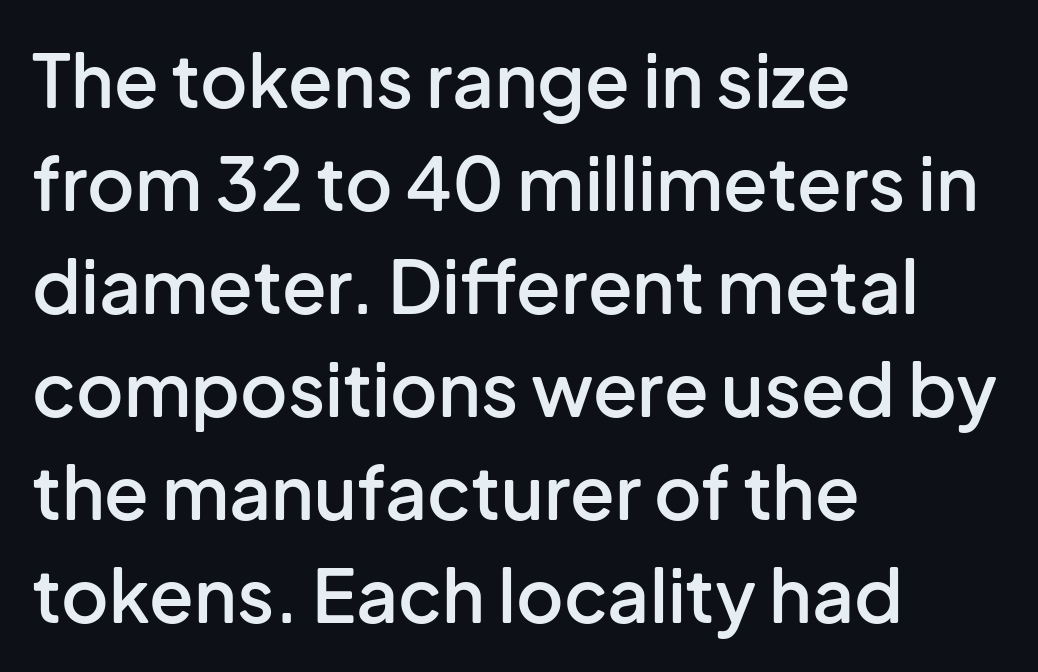
{"serif": "no", "italic": "no", "bold": "semi", "weight": "semibold", "width": "normal", "stroke_contrast": "low", "x_height": "medium", "monospaced": "no", "underline": "no", "align": "left", "line_spacing": "normal", "line_spacing_ratio": 1.41, "letter_spacing": "normal", "letter_spacing_em": 0.0, "glyph_px": 73}
